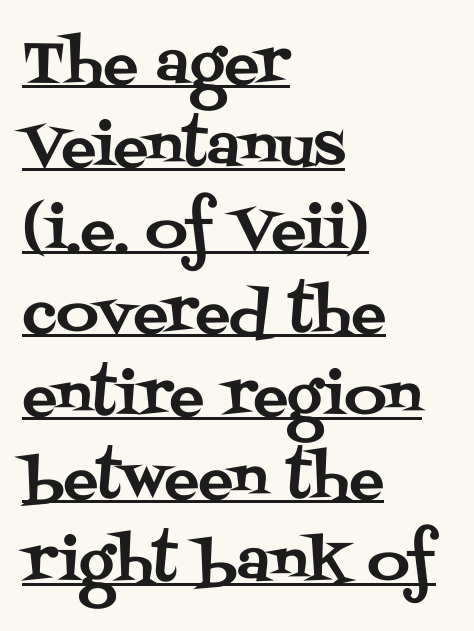
{"serif": "yes", "italic": "no", "width": "normal", "stroke_contrast": "medium", "x_height": "large", "monospaced": "no", "underline": "yes", "align": "left", "line_spacing": "normal", "line_spacing_ratio": 1.43, "letter_spacing": "normal", "letter_spacing_em": 0.0, "glyph_px": 58}
